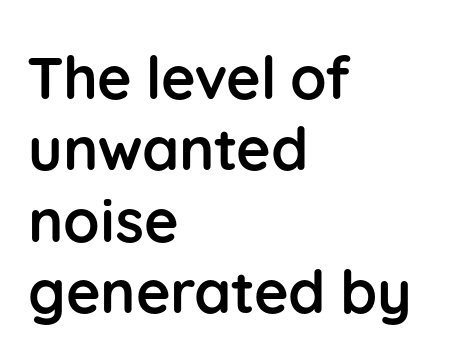
{"serif": "no", "italic": "no", "bold": "yes", "weight": "semibold", "width": "normal", "stroke_contrast": "low", "x_height": "medium", "monospaced": "no", "underline": "no", "align": "left", "line_spacing_ratio": 1.21, "letter_spacing": "normal", "letter_spacing_em": 0.0, "glyph_px": 59}
